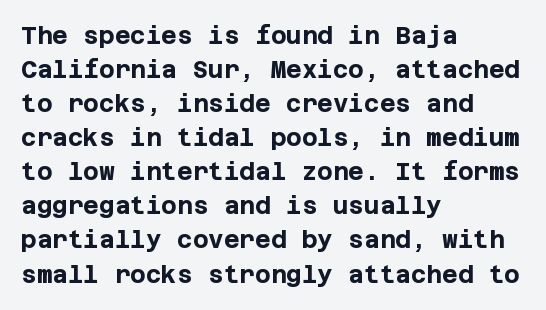
Q: Is the text bold? A: Yes.
Q: Is the text italic (slanted)? A: No, it is upright.
Q: Is the text underlined? A: No.
Q: How is the paragraph aligned? A: Left-aligned.
Q: Is the spacing between letters normal or unusually wide? A: Normal.
Q: Is the spacing between lines tight, normal or loose? A: Normal.
